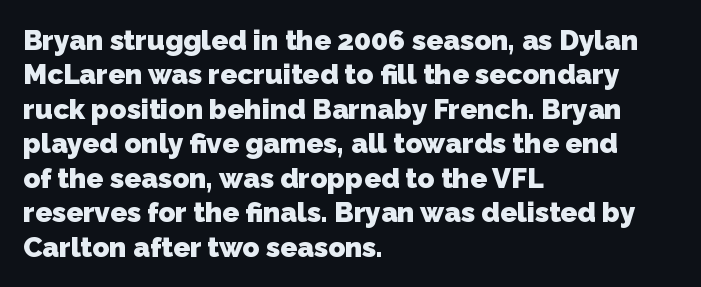
The lines are quadded left. The area under the type is left untouched. Nope, no serifs anywhere on these letters. Note the varied advance widths — an 'i' is clearly narrower than an 'm'.
